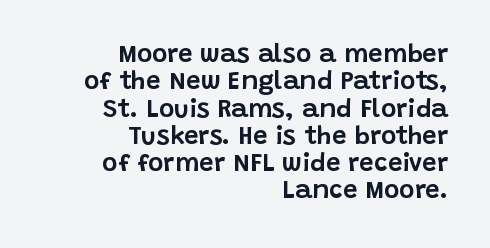
{"italic": "no", "underline": "no", "align": "right", "line_spacing": "tight", "line_spacing_ratio": 1.05, "letter_spacing": "normal", "letter_spacing_em": 0.0, "glyph_px": 26}
